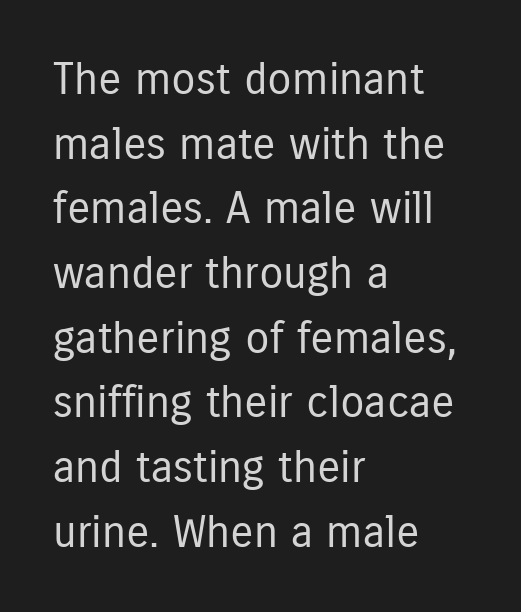
Stroke mass is kept to a normal reading level or below. Whoever set this chose a conventional vertical rhythm. Caption: standard tracking, unaltered. Does the copy run flush right? No — it runs flush left. If you drew a line through each stem, it would be perfectly vertical. Observe the absence of serifs on each vertical stroke in this sample.
